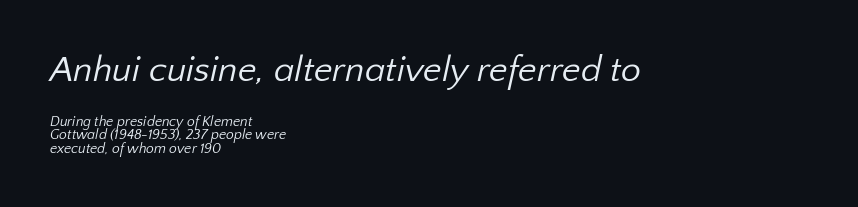
Q: Is the text bold? A: No.
Q: Is the typeface a serif or a sans-serif typeface? A: Sans-serif.
Q: Is the text underlined? A: No.
Q: How is the paragraph aligned? A: Left-aligned.
Q: Is the spacing between letters normal or unusually wide? A: Normal.
Q: Is the spacing between lines tight, normal or loose? A: Tight.
Q: Which block of text is set in a larger size, the first (top) or the second (bottom)? A: The first (top) one.
Q: Width (condensed, normal, or wide)? A: Normal.
Q: Stroke contrast? A: Low.
Q: x-height? A: Medium.
Q: Monospaced? A: No.
